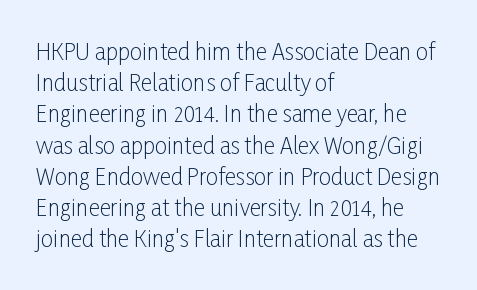
Q: Is the text bold? A: No.
Q: Is the text italic (slanted)? A: No, it is upright.
Q: Is the text underlined? A: No.
Q: How is the paragraph aligned? A: Left-aligned.
Q: Is the spacing between letters normal or unusually wide? A: Normal.
Q: Is the spacing between lines tight, normal or loose? A: Normal.
